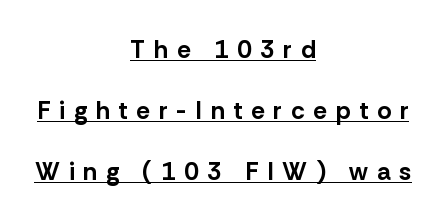
The image shows 25 px bold type, upright; set centered, loose line spacing (2.44x), unusually wide letter spacing (+0.35 em), underlined.
